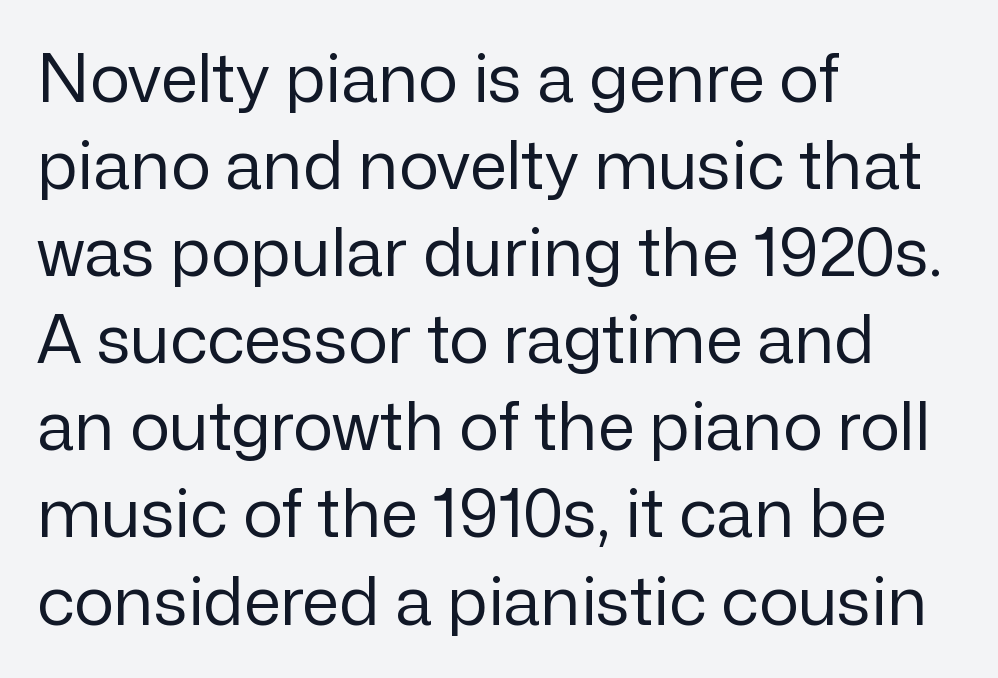
Q: Is the text bold? A: No.
Q: Is the text italic (slanted)? A: No, it is upright.
Q: Is the typeface a serif or a sans-serif typeface? A: Sans-serif.
Q: Is the text underlined? A: No.
Q: How is the paragraph aligned? A: Left-aligned.
Q: Is the spacing between letters normal or unusually wide? A: Normal.
Q: Is the spacing between lines tight, normal or loose? A: Normal.
Q: Width (condensed, normal, or wide)? A: Normal.
Q: Stroke contrast? A: Low.
Q: x-height? A: Medium.
Q: Monospaced? A: No.
